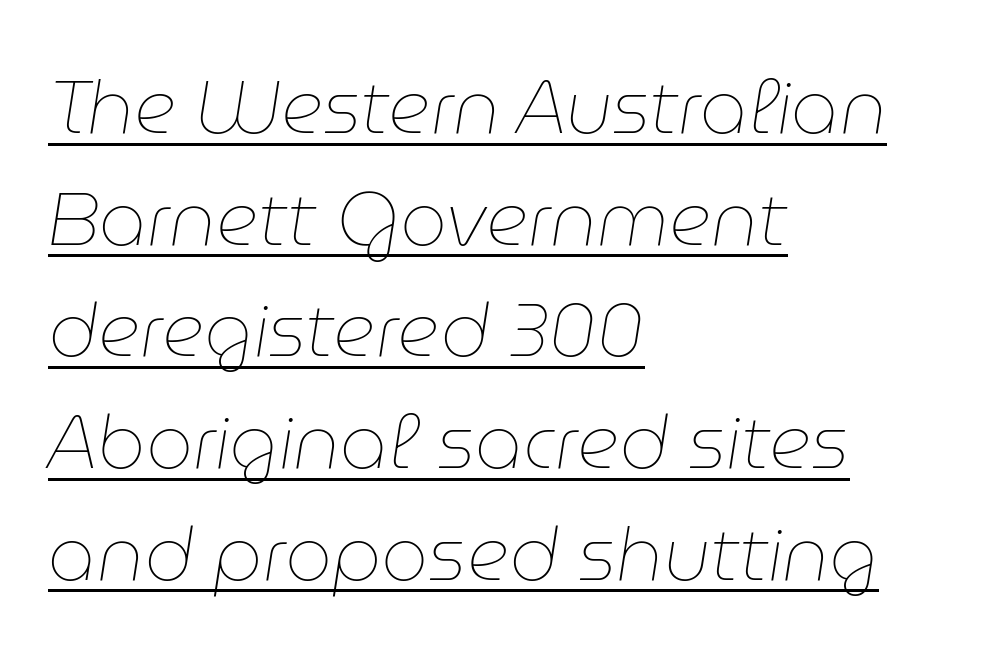
Leading: standard. This sample has the flowing, uneven cadence of proportional lettering. Each stroke keeps to a modest, everyday thickness or less. In CSS terms this would be text-align: left. Does extra space separate the letters? No, they use regular spacing.
